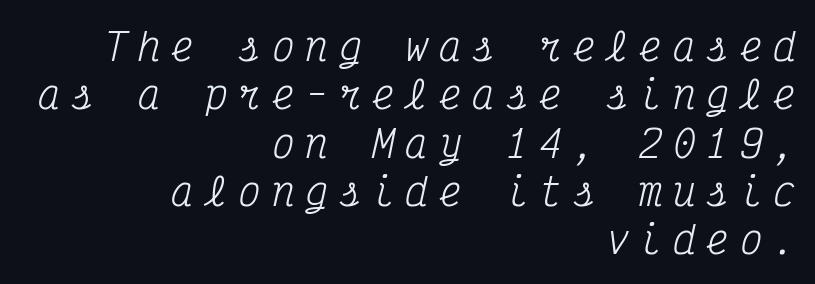
{"serif": "yes", "italic": "yes", "lean": "right", "slant_degrees": 12, "bold": "no", "weight": "regular", "width": "condensed", "stroke_contrast": "medium", "x_height": "medium", "monospaced": "yes", "underline": "no", "align": "right", "line_spacing": "normal", "line_spacing_ratio": 1.27, "letter_spacing": "wide", "letter_spacing_em": 0.28, "glyph_px": 38}
